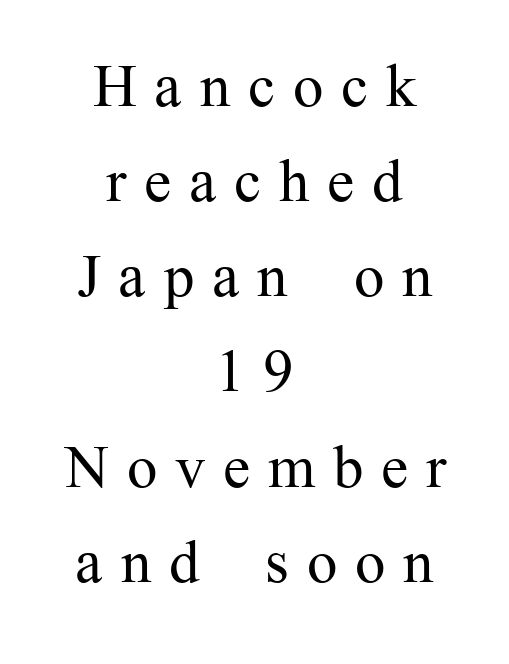
The image shows 61 px regular-weight serif type, upright; set centered, normal line spacing (1.56x), unusually wide letter spacing (+0.29 em), not underlined; medium stroke contrast and a medium x-height.
